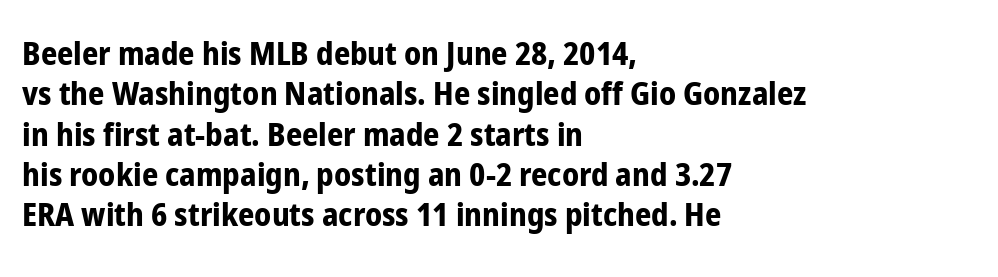
The rendering keeps characters at their native spacing. These words are printed bold, with thick strokes throughout. What's the leading like? Ordinary, nothing unusual. Beneath every word, the page is bare. Is this a fixed-width face? No — the glyphs have proportional, varying widths. Posture: straight, roman, zero tilt.
